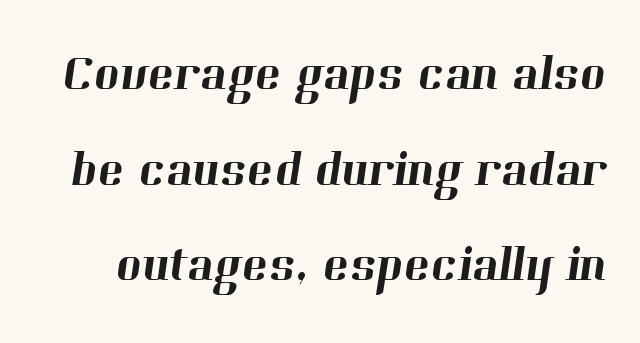
Q: Is the typeface a serif or a sans-serif typeface? A: Serif.
Q: Is the text underlined? A: No.
Q: Is the spacing between letters normal or unusually wide? A: Normal.
Q: Is the spacing between lines tight, normal or loose? A: Loose.
Q: Width (condensed, normal, or wide)? A: Normal.
Q: Stroke contrast? A: High.
Q: x-height? A: Medium.
Q: Monospaced? A: No.
